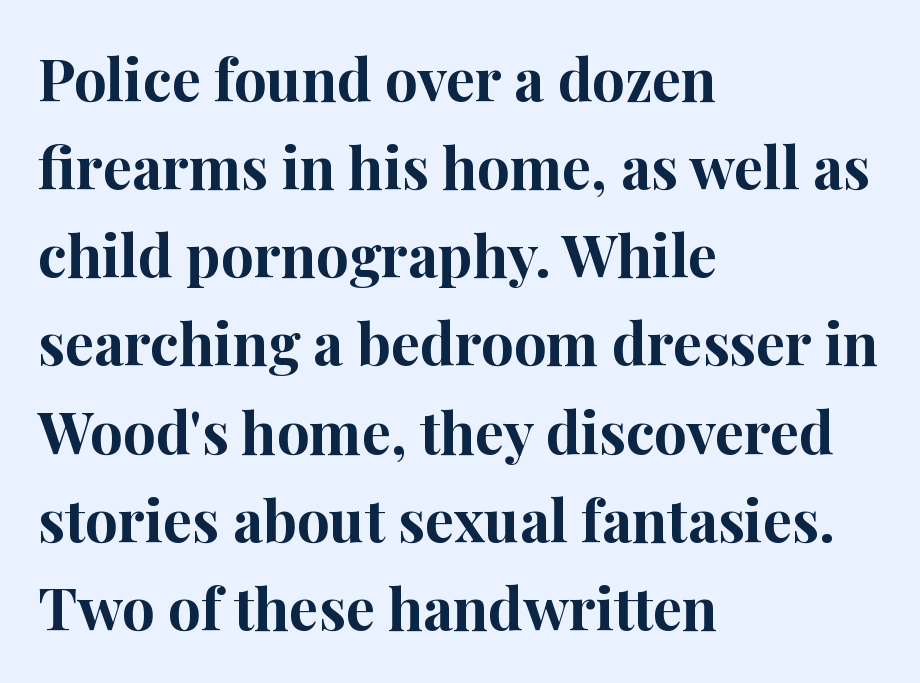
{"serif": "yes", "italic": "no", "bold": "yes", "weight": "bold", "width": "normal", "stroke_contrast": "high", "x_height": "medium", "monospaced": "no", "underline": "no", "align": "left", "line_spacing": "normal", "line_spacing_ratio": 1.52, "letter_spacing": "normal", "letter_spacing_em": 0.0, "glyph_px": 58}
